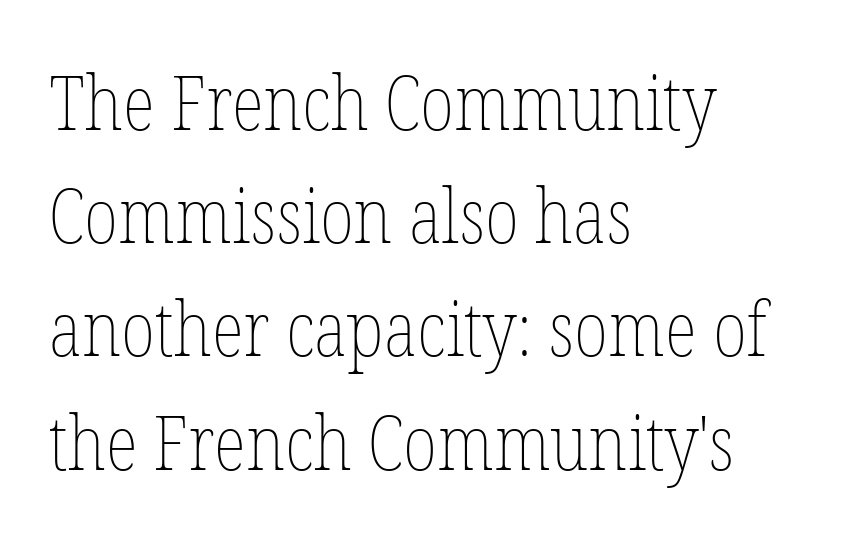
Q: Is the text bold? A: No.
Q: Is the text italic (slanted)? A: No, it is upright.
Q: Is the text underlined? A: No.
Q: How is the paragraph aligned? A: Left-aligned.
Q: Is the spacing between letters normal or unusually wide? A: Normal.
Q: Is the spacing between lines tight, normal or loose? A: Normal.
Q: Width (condensed, normal, or wide)? A: Condensed.
Q: Stroke contrast? A: Low.
Q: x-height? A: Medium.
Q: Monospaced? A: No.
